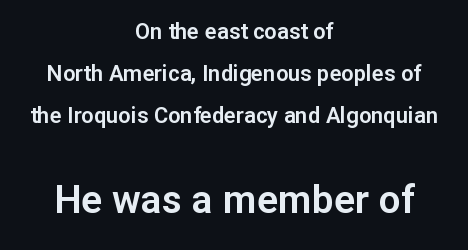
Q: Is the text italic (slanted)? A: No, it is upright.
Q: Is the typeface a serif or a sans-serif typeface? A: Sans-serif.
Q: Is the text underlined? A: No.
Q: How is the paragraph aligned? A: Centered.
Q: Is the spacing between letters normal or unusually wide? A: Normal.
Q: Is the spacing between lines tight, normal or loose? A: Loose.
Q: Which block of text is set in a larger size, the first (top) or the second (bottom)? A: The second (bottom) one.
Q: Width (condensed, normal, or wide)? A: Normal.
Q: Stroke contrast? A: Low.
Q: x-height? A: Medium.
Q: Monospaced? A: No.
